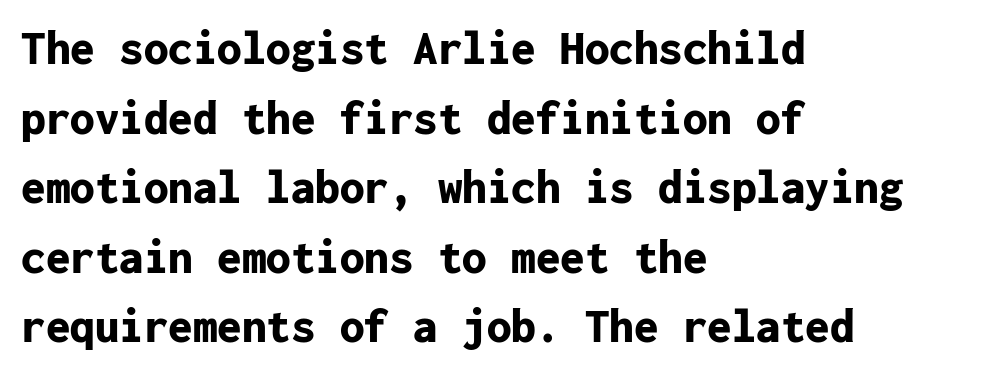
Q: Is the text bold? A: Yes.
Q: Is the text italic (slanted)? A: No, it is upright.
Q: Is the typeface a serif or a sans-serif typeface? A: Sans-serif.
Q: Is the text underlined? A: No.
Q: How is the paragraph aligned? A: Left-aligned.
Q: Is the spacing between letters normal or unusually wide? A: Normal.
Q: Is the spacing between lines tight, normal or loose? A: Normal.
Q: Width (condensed, normal, or wide)? A: Normal.
Q: Stroke contrast? A: Low.
Q: x-height? A: Medium.
Q: Monospaced? A: Yes.
